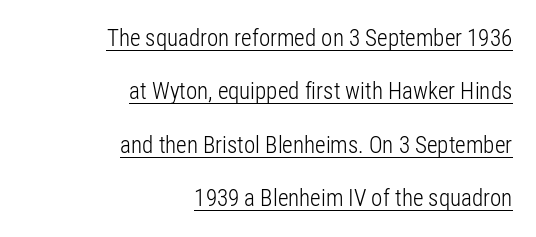
Q: Is the text bold? A: No.
Q: Is the text italic (slanted)? A: No, it is upright.
Q: Is the text underlined? A: Yes.
Q: How is the paragraph aligned? A: Right-aligned.
Q: Is the spacing between letters normal or unusually wide? A: Normal.
Q: Is the spacing between lines tight, normal or loose? A: Loose.
